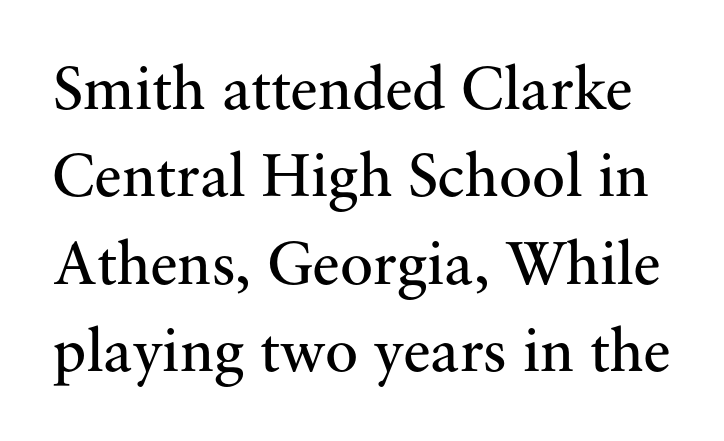
Q: Is the text bold? A: No.
Q: Is the text italic (slanted)? A: No, it is upright.
Q: Is the typeface a serif or a sans-serif typeface? A: Serif.
Q: Is the text underlined? A: No.
Q: Is the spacing between letters normal or unusually wide? A: Normal.
Q: Is the spacing between lines tight, normal or loose? A: Normal.
Q: Width (condensed, normal, or wide)? A: Normal.
Q: Stroke contrast? A: Medium.
Q: x-height? A: Small.
Q: Monospaced? A: No.
